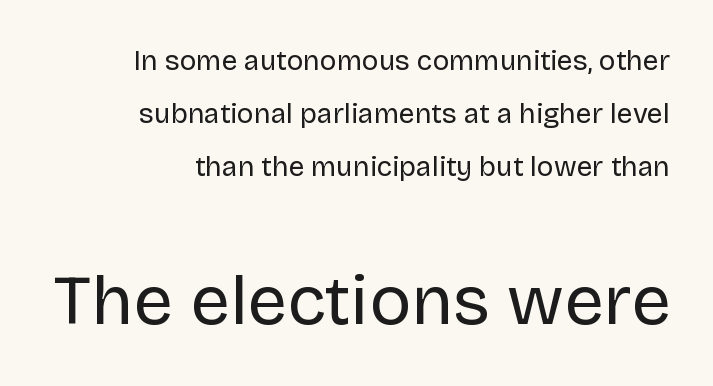
{"serif": "no", "italic": "no", "bold": "no", "weight": "regular", "width": "normal", "stroke_contrast": "low", "x_height": "large", "monospaced": "no", "underline": "no", "align": "right", "line_spacing_ratio": 1.89, "letter_spacing": "normal", "letter_spacing_em": 0.0, "larger_block": "second", "size_ratio": 2.5, "glyph_px": 70}
